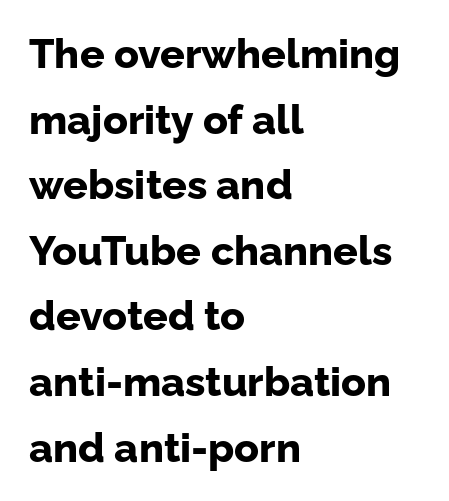
The image shows 41 px bold sans-serif type, upright; set left-aligned, normal line spacing (1.6x), normal letter spacing, not underlined; low stroke contrast and a medium x-height.
